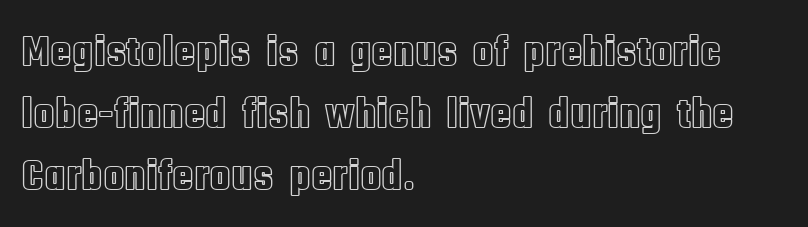
A roman cut, with each character standing at attention. Nothing unusual about the tracking: characters are spaced as the font intends. Proportional: the letters do not fall into vertical columns. Lines of text with bare space underneath. Each new line begins a customary step beneath the previous one.
